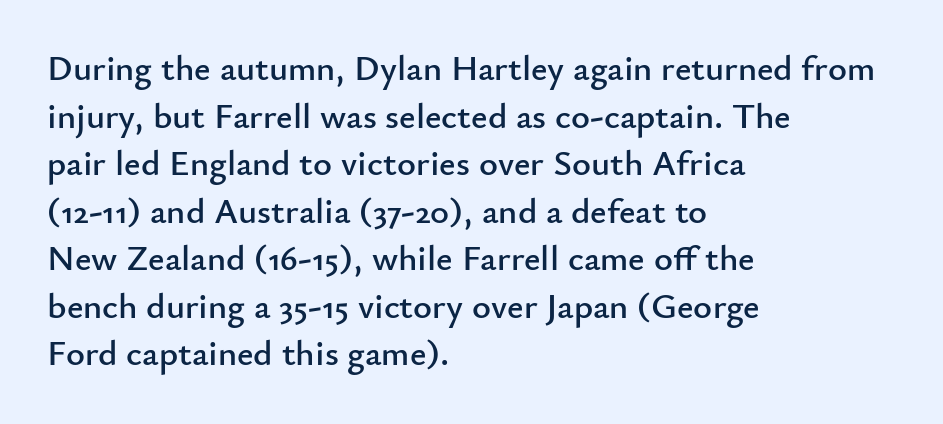
The image shows 36 px sans-serif type, upright; set left-aligned, normal line spacing (1.32x), normal letter spacing, not underlined; low stroke contrast and a small x-height.
